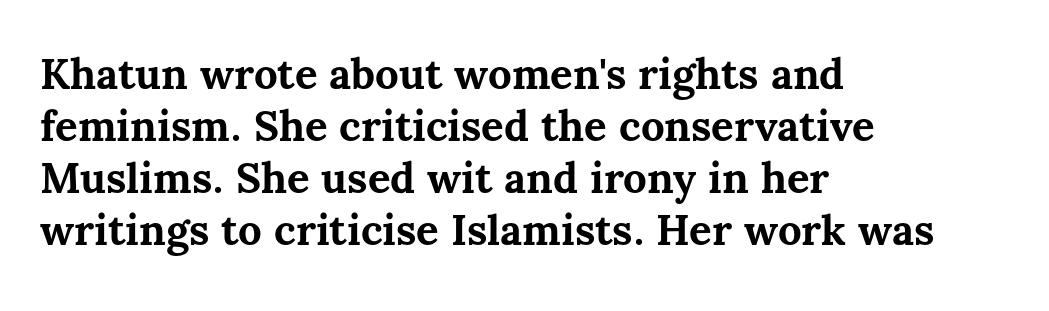
A bare baseline throughout the passage. Weight check: bold — yes, fully. Is this a fixed-width face? No — the glyphs have proportional, varying widths. The lettering stays uniformly vertical, giving the passage a roman look. Each word holds together tightly as a unit, with standard inter-letter gaps.
